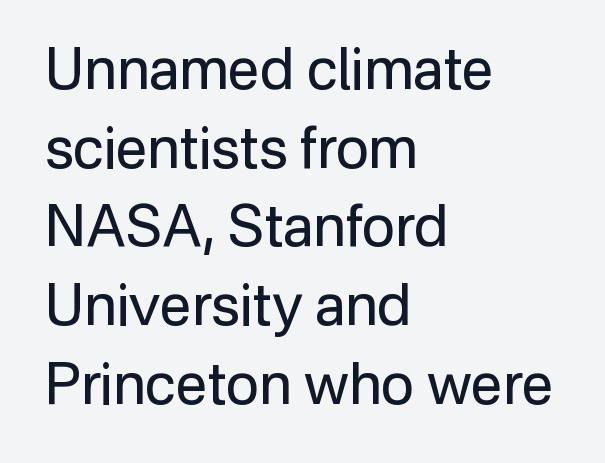
{"serif": "no", "italic": "no", "bold": "no", "weight": "regular", "width": "normal", "stroke_contrast": "low", "x_height": "medium", "monospaced": "no", "underline": "no", "align": "left", "line_spacing": "normal", "line_spacing_ratio": 1.38, "letter_spacing": "normal", "letter_spacing_em": 0.0, "glyph_px": 57}
